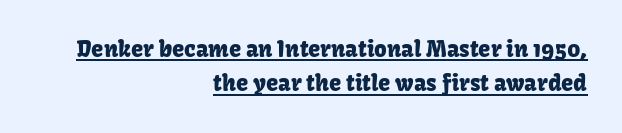
Caption: lettering with a line underneath. The compositor pushed each line to the right boundary. Designer's note — italics off, roman on. There is no visible air inserted between adjacent glyphs.
